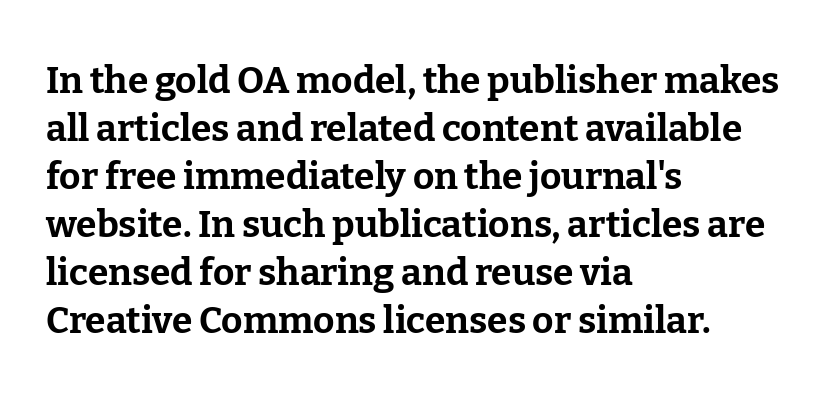
Q: Is the text bold? A: Yes.
Q: Is the text italic (slanted)? A: No, it is upright.
Q: Is the typeface a serif or a sans-serif typeface? A: Serif.
Q: Is the text underlined? A: No.
Q: How is the paragraph aligned? A: Left-aligned.
Q: Is the spacing between letters normal or unusually wide? A: Normal.
Q: Is the spacing between lines tight, normal or loose? A: Normal.
Q: Width (condensed, normal, or wide)? A: Normal.
Q: Stroke contrast? A: Low.
Q: x-height? A: Medium.
Q: Monospaced? A: No.
